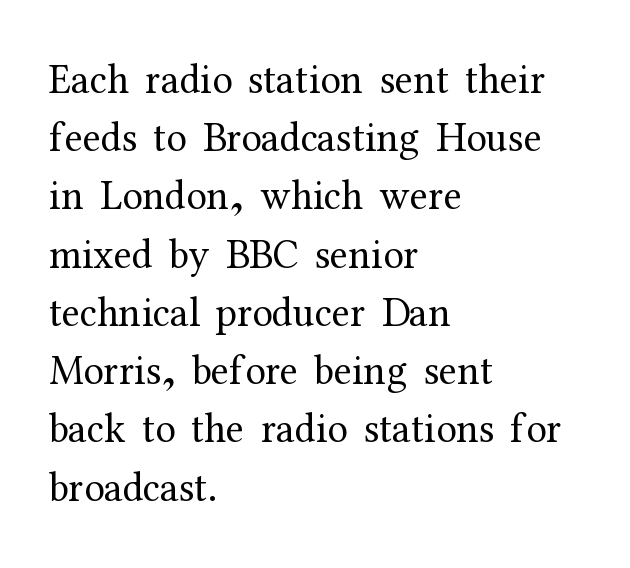
{"serif": "yes", "italic": "no", "bold": "no", "weight": "regular", "width": "normal", "stroke_contrast": "medium", "x_height": "medium", "monospaced": "no", "underline": "no", "align": "left", "line_spacing": "normal", "line_spacing_ratio": 1.42, "letter_spacing": "normal", "letter_spacing_em": 0.0, "glyph_px": 41}
